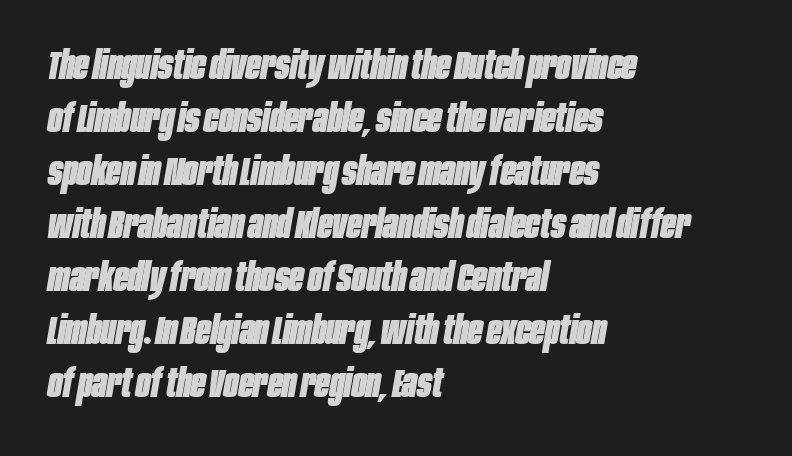
The image shows 39 px heavy, condensed type, italic (leaning right); set left-aligned, normal line spacing (1.36x), normal letter spacing, not underlined; low stroke contrast and a large x-height.
